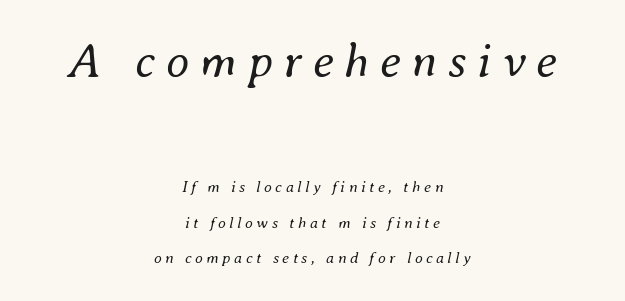
Q: Is the text bold? A: No.
Q: Is the text italic (slanted)? A: Yes, it leans right by about 8 degrees.
Q: Is the text underlined? A: No.
Q: How is the paragraph aligned? A: Centered.
Q: Is the spacing between letters normal or unusually wide? A: Unusually wide.
Q: Is the spacing between lines tight, normal or loose? A: Loose.
Q: Which block of text is set in a larger size, the first (top) or the second (bottom)? A: The first (top) one.
Q: Width (condensed, normal, or wide)? A: Normal.
Q: Stroke contrast? A: Medium.
Q: x-height? A: Small.
Q: Monospaced? A: No.
